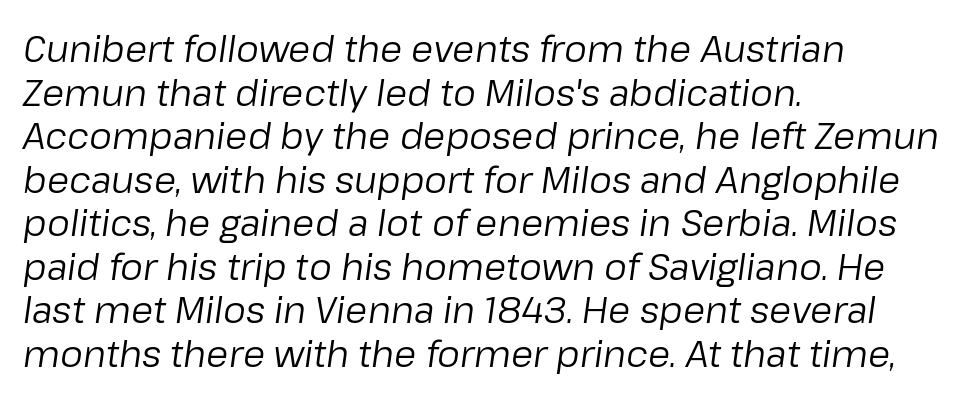
Has an underline been added? It has not. Vertical stems look standard width or narrower in stroke. The horizontal fit of the characters is conventional and even. Slanted lettering throughout. All the whitespace from short lines collects on the right. The passage shown is typed in a proportional face where columns would drift.
